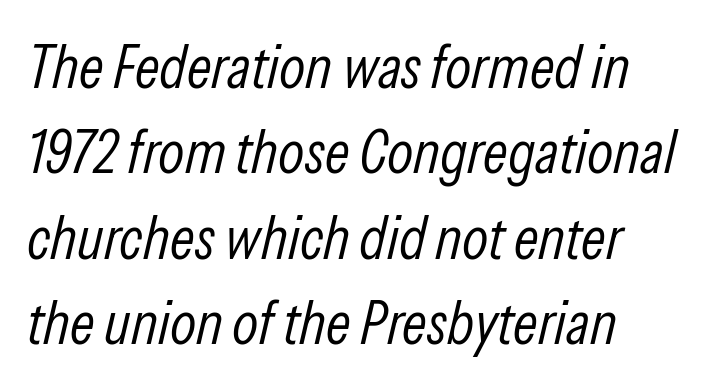
{"italic": "yes", "lean": "right", "slant_degrees": 13, "bold": "no", "weight": "light", "width": "condensed", "stroke_contrast": "low", "x_height": "medium", "monospaced": "no", "underline": "no", "align": "left", "line_spacing": "normal", "line_spacing_ratio": 1.4, "letter_spacing": "normal", "letter_spacing_em": 0.0, "glyph_px": 61}
